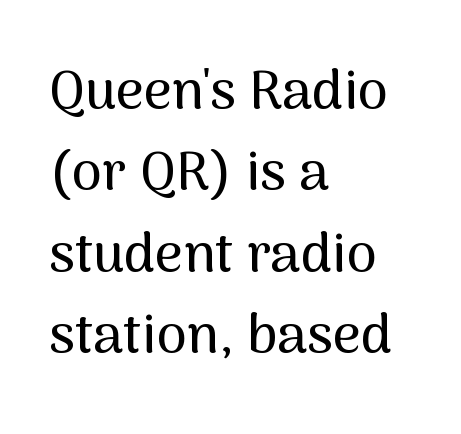
Serif or sans? Sans — the stroke terminals are bare. Anything drawn beneath the words? Only blank space. Left-aligned paragraph, ragged on the right. Italic? Not at all — the glyphs are vertical. How are the letters spaced? Ordinarily, with no added tracking.
